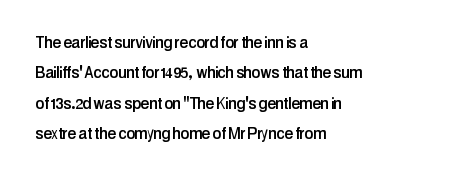
The image shows 20 px text type, upright; set left-aligned, normal line spacing (1.52x), normal letter spacing, not underlined.
